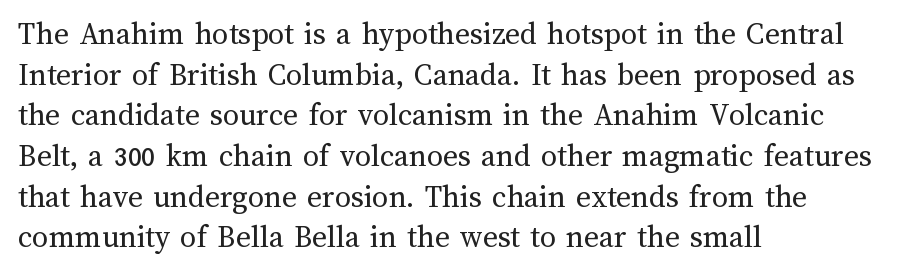
Q: Is the text bold? A: No.
Q: Is the text italic (slanted)? A: No, it is upright.
Q: Is the text underlined? A: No.
Q: How is the paragraph aligned? A: Left-aligned.
Q: Is the spacing between letters normal or unusually wide? A: Normal.
Q: Is the spacing between lines tight, normal or loose? A: Normal.
Q: Width (condensed, normal, or wide)? A: Normal.
Q: Stroke contrast? A: Medium.
Q: x-height? A: Medium.
Q: Monospaced? A: No.
